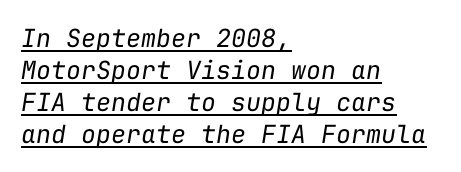
Q: Is the text bold? A: No.
Q: Is the text italic (slanted)? A: Yes, it leans right by about 9 degrees.
Q: Is the text underlined? A: Yes.
Q: How is the paragraph aligned? A: Left-aligned.
Q: Is the spacing between letters normal or unusually wide? A: Normal.
Q: Is the spacing between lines tight, normal or loose? A: Normal.
